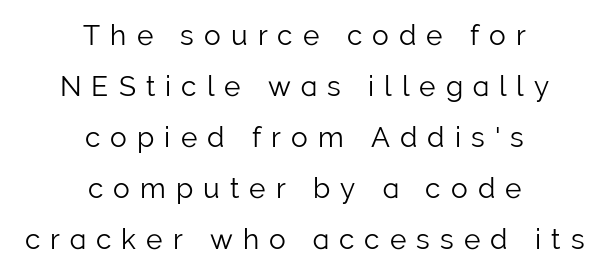
The image shows 28 px light sans-serif type, upright; set centered, line spacing 1.82x, unusually wide letter spacing (+0.36 em), not underlined; low stroke contrast and a medium x-height.
